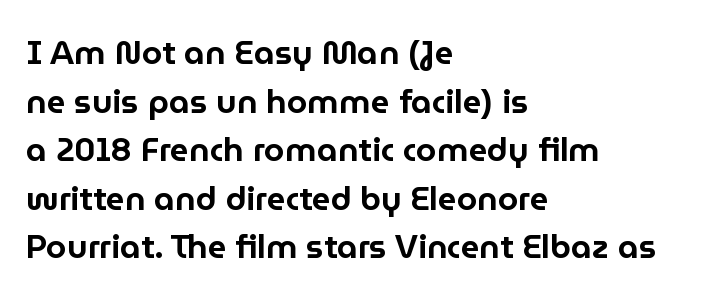
Check the space under the baseline: it is left empty. Is the block centered? No — it sits flush against the left margin. The letters carry no serifs — their stems end cleanly without finishing strokes. Looks like regular typesetting: each glyph gets only the width it needs. Leading: standard. Nope, not italic — everything's standing straight.
